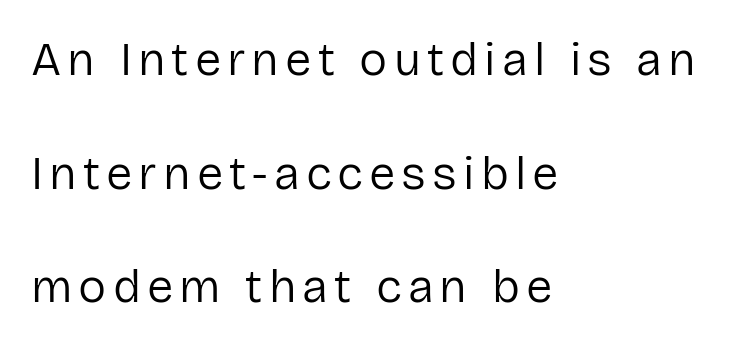
The image shows 47 px regular-weight sans-serif type, upright; set left-aligned, loose line spacing (2.42x), not underlined; low stroke contrast and a medium x-height.
